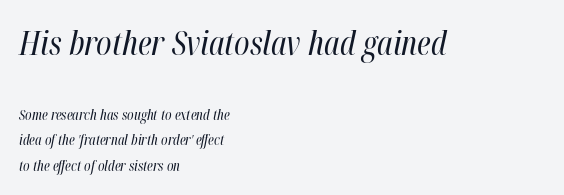
{"italic": "yes", "lean": "right", "slant_degrees": 12, "bold": "no", "weight": "regular", "width": "condensed", "stroke_contrast": "high", "x_height": "medium", "monospaced": "no", "underline": "no", "align": "left", "line_spacing_ratio": 1.81, "letter_spacing": "normal", "letter_spacing_em": 0.0, "larger_block": "first", "size_ratio": 2.36, "glyph_px": 33}
